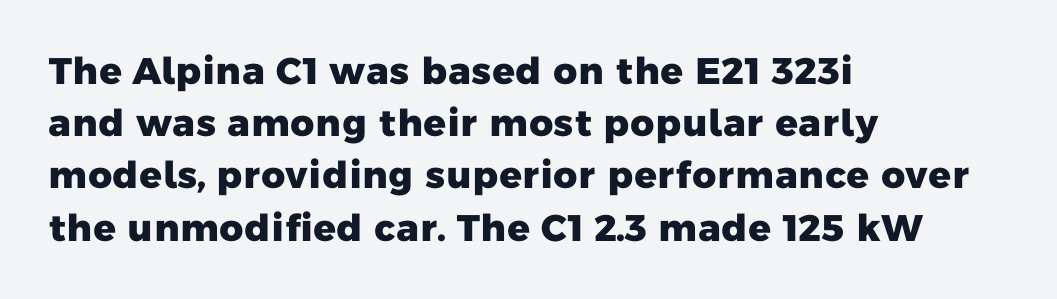
The image shows 37 px heavy sans-serif type; set left-aligned, normal line spacing (1.41x), normal letter spacing, not underlined; low stroke contrast and a medium x-height.
